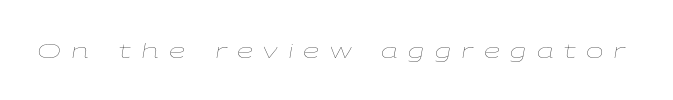
This is not heavy type; no bold has been used. Underline: absent. The line texture is sparse and dotted thanks to wide tracking. Italic: yes, the glyphs are oblique.
